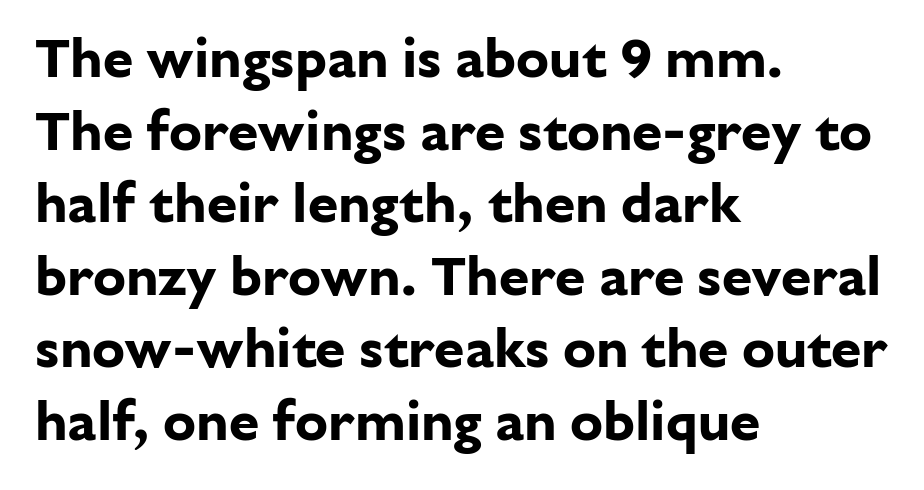
The image shows 55 px bold sans-serif type, upright; set left-aligned, normal line spacing (1.32x), normal letter spacing, not underlined; low stroke contrast and a medium x-height.
